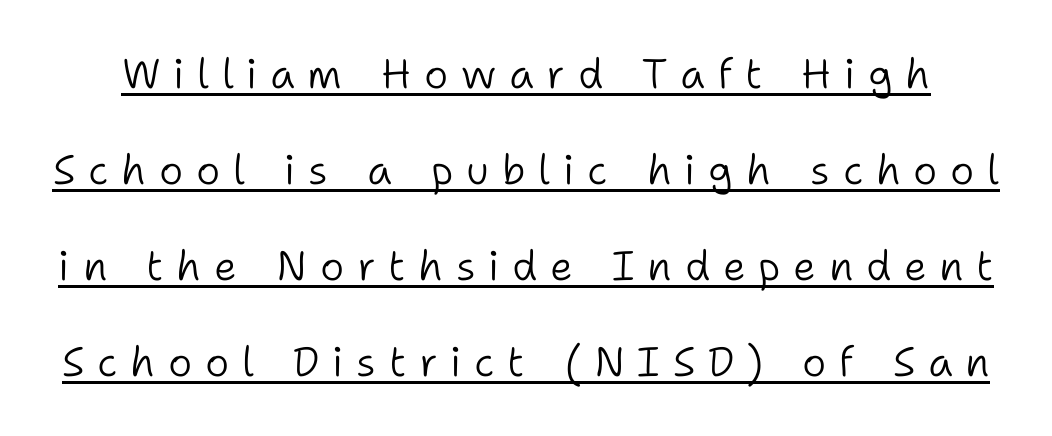
Rows of type keep a wide berth in the vertical direction. Letterform terminals end flat and unadorned throughout the passage. A light-to-regular cut is what we see here. You can see a thin bar hugging the bottom of the glyphs. Substantial extra tracking has been applied to these lines.
